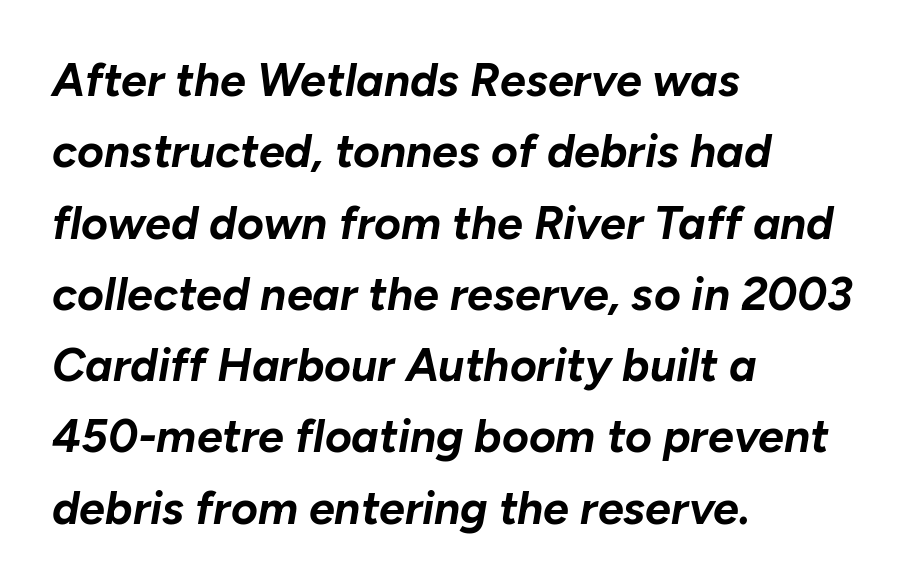
The image shows 46 px bold type, italic (leaning right); set left-aligned, normal line spacing (1.55x), normal letter spacing, not underlined; low stroke contrast and a medium x-height.
